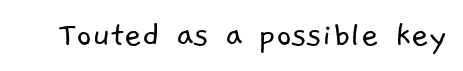
Are there feet on the stems? There aren't — it's a sans. Think standard paragraph weight, or any step lighter than that. The specimen omits any rule beneath the text block's lines. There is no visible air inserted between adjacent glyphs. The face used here is proportionally spaced, like ordinary book or web type.
